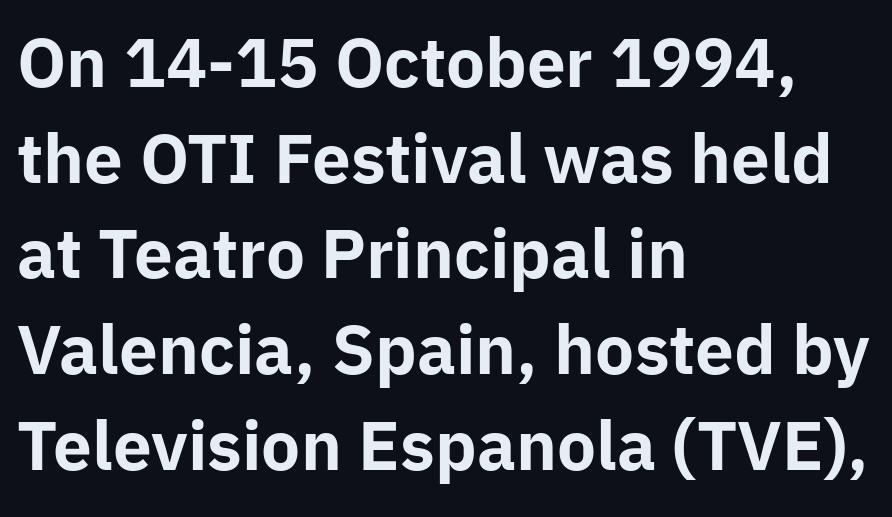
Q: Is the text bold? A: Yes.
Q: Is the text italic (slanted)? A: No, it is upright.
Q: Is the typeface a serif or a sans-serif typeface? A: Sans-serif.
Q: Is the text underlined? A: No.
Q: How is the paragraph aligned? A: Left-aligned.
Q: Is the spacing between letters normal or unusually wide? A: Normal.
Q: Is the spacing between lines tight, normal or loose? A: Normal.
Q: Width (condensed, normal, or wide)? A: Normal.
Q: Stroke contrast? A: Low.
Q: x-height? A: Medium.
Q: Monospaced? A: No.
